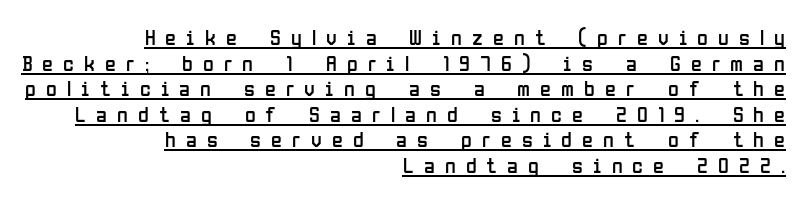
Q: Is the text bold? A: No.
Q: Is the text italic (slanted)? A: No, it is upright.
Q: Is the text underlined? A: Yes.
Q: How is the paragraph aligned? A: Right-aligned.
Q: Is the spacing between letters normal or unusually wide? A: Unusually wide.
